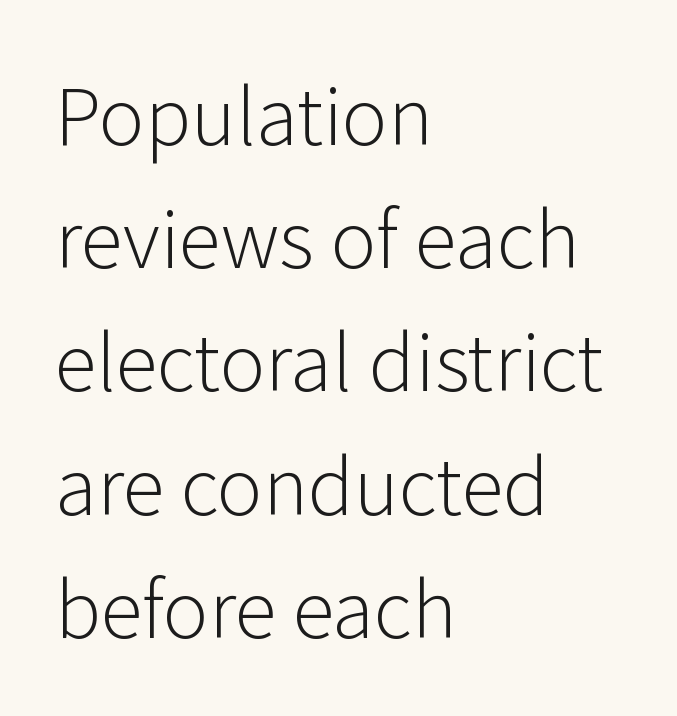
The rendering anchors every line to the left-hand side. Has an underline been added? It has not. This is not heavy type; no bold has been used. Ordinary non-slanted type is in use. Character widths vary here, with narrow letters taking less room than wide ones. Notice how descenders clear the ascenders below comfortably — that's standard leading.
